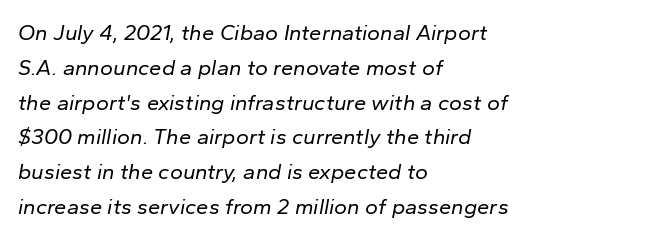
This is oblique type, the kind used for emphasis or titles. Rows of type keep a routine distance in the vertical direction. Only glyphs here, with clear space below each row. No extra ink here — the face is not bold. Nothing unusual about the tracking: characters are spaced as the font intends.
